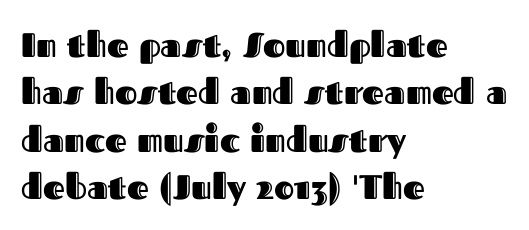
The image shows 34 px text type, upright; set left-aligned, normal line spacing (1.39x), normal letter spacing, not underlined; a medium x-height.
